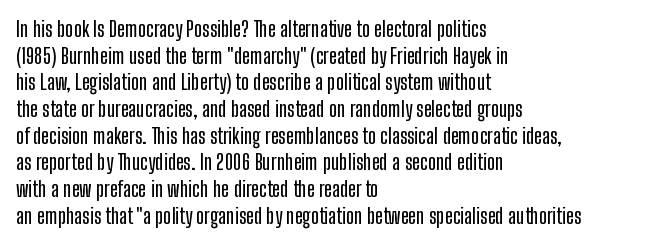
The image shows 21 px text type, upright; set left-aligned, normal line spacing (1.27x), normal letter spacing, not underlined.
